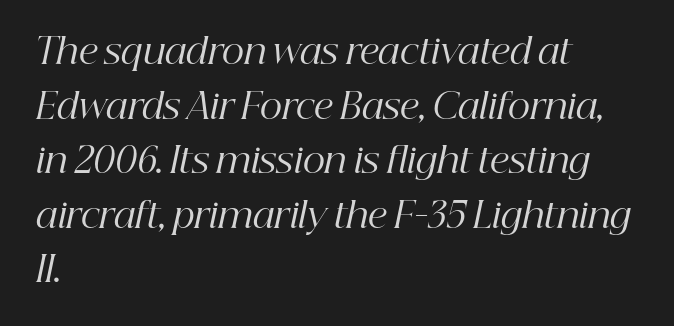
Is the letter spacing exaggerated? No — it looks like the ordinary default. The rendering applies a slant to the glyphs. Stems and bowls with no extra thickness — not bold. This rendering uses left alignment, leaving the right contour irregular. These lines are rendered in a variable-pitch font. Glance below the letters and you will spot only blank space.
